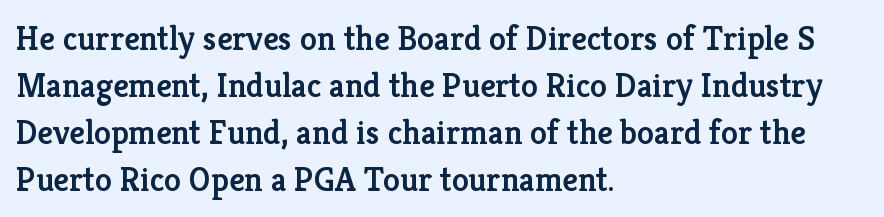
{"serif": "yes", "italic": "no", "bold": "semi", "weight": "semibold", "width": "normal", "stroke_contrast": "low", "x_height": "medium", "monospaced": "no", "underline": "no", "align": "left", "line_spacing": "normal", "line_spacing_ratio": 1.38, "letter_spacing": "normal", "letter_spacing_em": 0.0, "glyph_px": 34}
